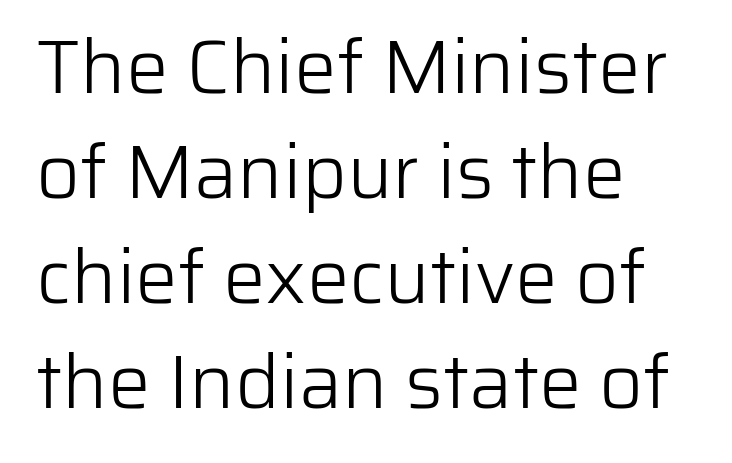
{"serif": "no", "italic": "no", "bold": "no", "weight": "light", "width": "normal", "stroke_contrast": "low", "x_height": "medium", "monospaced": "no", "underline": "no", "align": "left", "line_spacing": "normal", "line_spacing_ratio": 1.38, "letter_spacing": "normal", "letter_spacing_em": 0.0, "glyph_px": 76}
